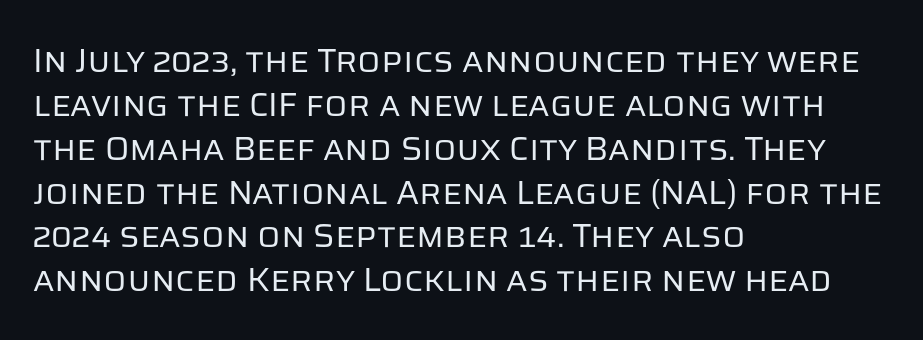
Q: Is the text bold? A: No.
Q: Is the text italic (slanted)? A: No, it is upright.
Q: Is the typeface a serif or a sans-serif typeface? A: Sans-serif.
Q: Is the text underlined? A: No.
Q: How is the paragraph aligned? A: Left-aligned.
Q: Is the spacing between letters normal or unusually wide? A: Normal.
Q: Is the spacing between lines tight, normal or loose? A: Normal.
Q: Width (condensed, normal, or wide)? A: Normal.
Q: Stroke contrast? A: Low.
Q: x-height? A: Large.
Q: Monospaced? A: No.
